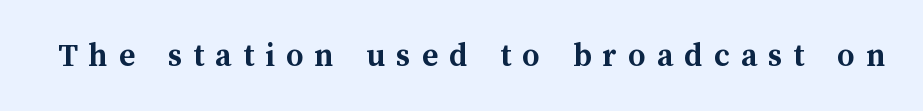
Q: Is the text bold? A: Yes.
Q: Is the text italic (slanted)? A: No, it is upright.
Q: Is the text underlined? A: No.
Q: Is the spacing between letters normal or unusually wide? A: Unusually wide.
Q: Width (condensed, normal, or wide)? A: Normal.
Q: Stroke contrast? A: Medium.
Q: x-height? A: Medium.
Q: Monospaced? A: No.
